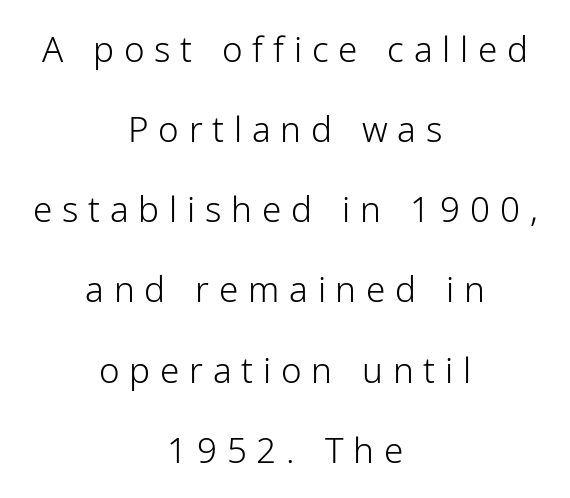
Q: Is the text bold? A: No.
Q: Is the text italic (slanted)? A: No, it is upright.
Q: Is the typeface a serif or a sans-serif typeface? A: Sans-serif.
Q: Is the text underlined? A: No.
Q: How is the paragraph aligned? A: Centered.
Q: Is the spacing between letters normal or unusually wide? A: Unusually wide.
Q: Is the spacing between lines tight, normal or loose? A: Loose.
Q: Width (condensed, normal, or wide)? A: Normal.
Q: Stroke contrast? A: Low.
Q: x-height? A: Medium.
Q: Monospaced? A: No.
